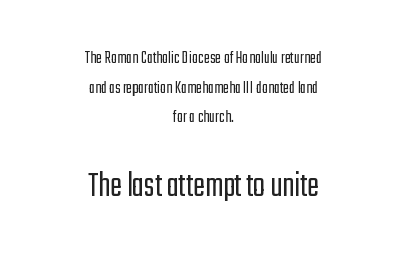
The image shows 36 px light, condensed sans-serif type, upright; set centered, normal line spacing (1.64x), normal letter spacing, not underlined; the second (bottom) block is 2.0x larger; low stroke contrast and a medium x-height.
